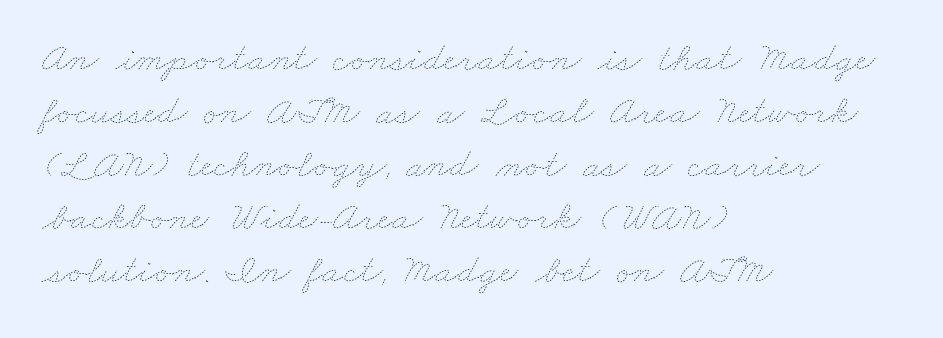
{"bold": "no", "weight": "thin", "width": "wide", "stroke_contrast": "low", "x_height": "small", "monospaced": "no", "underline": "no", "align": "left", "line_spacing": "normal", "line_spacing_ratio": 1.29, "letter_spacing": "normal", "letter_spacing_em": 0.0, "glyph_px": 41}
